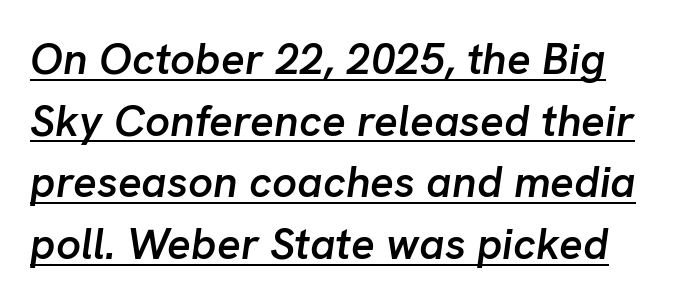
Rendered with sloped, italic letterforms. The passage shown stacks its lines at a standard gap. The face used here is a semibold: visibly heavier than regular, lighter than bold. Default kerning and tracking; the words read as compact shapes. The face used here appears with an underline applied. The face used here is proportionally spaced, like ordinary book or web type.
